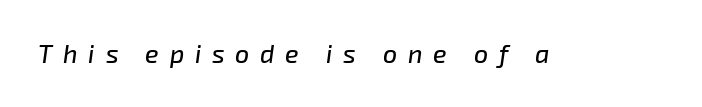
{"italic": "yes", "lean": "right", "slant_degrees": 8, "underline": "no", "letter_spacing": "wide", "letter_spacing_em": 0.43, "glyph_px": 25}
